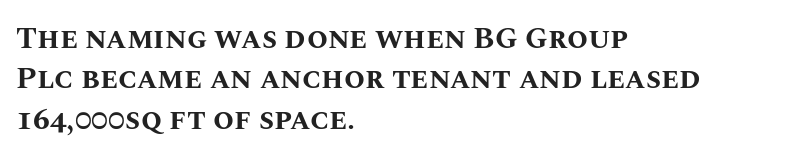
The image shows 30 px bold type, upright; set left-aligned, normal line spacing (1.35x), normal letter spacing, not underlined; medium stroke contrast and a large x-height.
